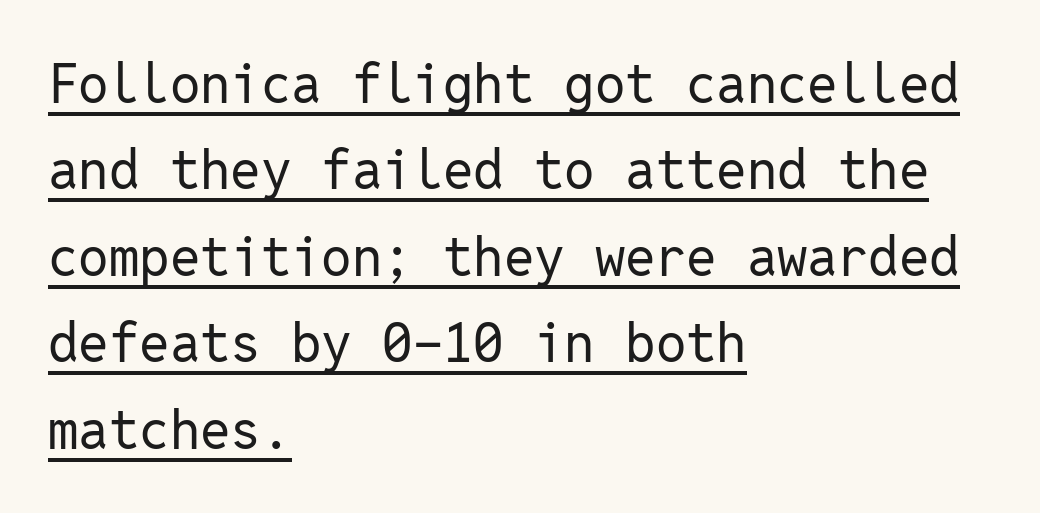
{"serif": "no", "italic": "no", "bold": "no", "weight": "regular", "width": "normal", "stroke_contrast": "low", "x_height": "medium", "monospaced": "yes", "underline": "yes", "align": "left", "line_spacing": "normal", "line_spacing_ratio": 1.6, "letter_spacing": "normal", "letter_spacing_em": 0.0, "glyph_px": 54}
